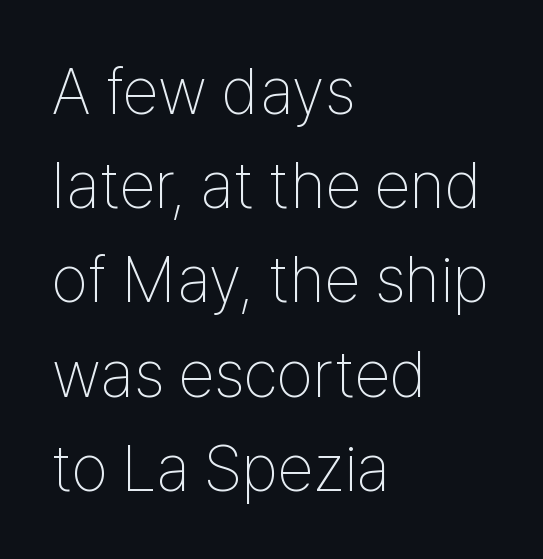
{"serif": "no", "italic": "no", "bold": "no", "weight": "thin", "width": "condensed", "stroke_contrast": "low", "x_height": "medium", "monospaced": "no", "underline": "no", "align": "left", "line_spacing": "normal", "line_spacing_ratio": 1.45, "letter_spacing": "normal", "letter_spacing_em": 0.0, "glyph_px": 65}
